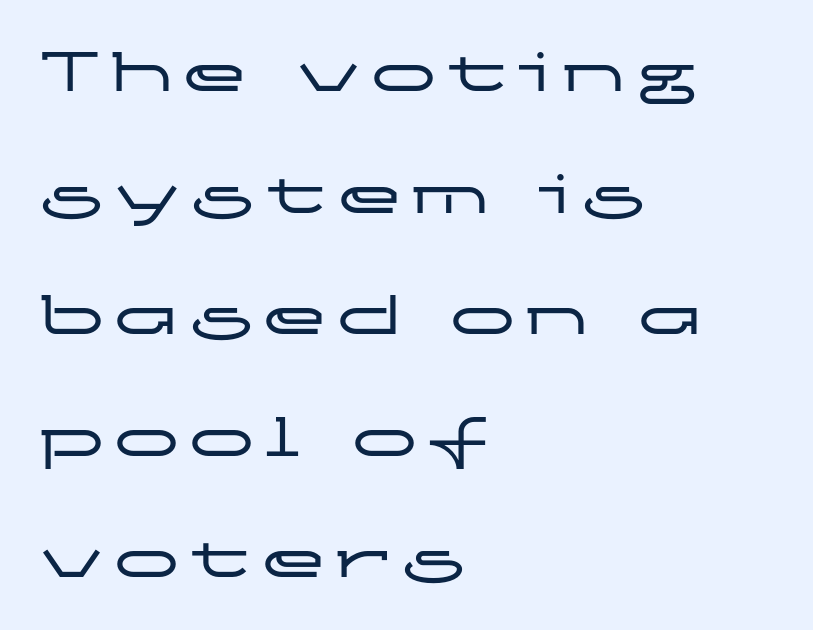
The image shows 65 px wide sans-serif type, upright; set left-aligned, line spacing 1.87x, not underlined; low stroke contrast and a medium x-height.
